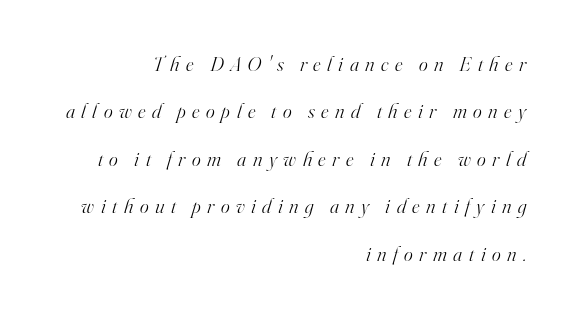
The vertical gap from one line to the next is large. The foot of each line stays bare and open. Style check: oblique. Spacing between characters has been opened up far beyond the box default. This is not heavy type; no bold has been used. Compared with a flush-left layout, this one pins lines to the opposite, right side.
